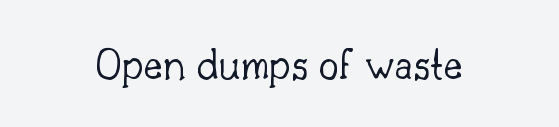
Q: Is the text bold? A: No.
Q: Is the text italic (slanted)? A: No, it is upright.
Q: Is the text underlined? A: No.
Q: Is the spacing between letters normal or unusually wide? A: Normal.
Q: Width (condensed, normal, or wide)? A: Normal.
Q: Stroke contrast? A: Low.
Q: x-height? A: Small.
Q: Monospaced? A: No.
